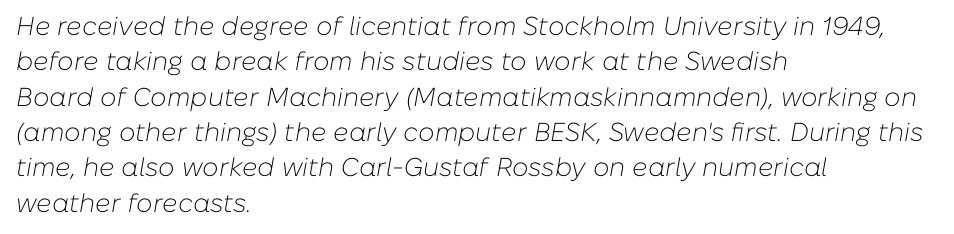
The image shows 26 px text type, italic (leaning right); set left-aligned, normal line spacing (1.36x), normal letter spacing, not underlined.
